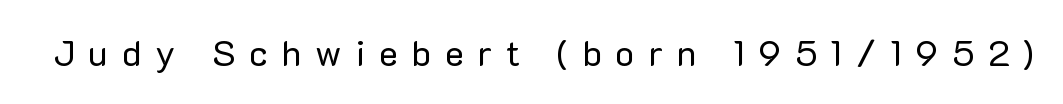
The image shows 36 px regular-weight sans-serif type, upright; set unusually wide letter spacing (+0.38 em), not underlined; low stroke contrast and a medium x-height.
